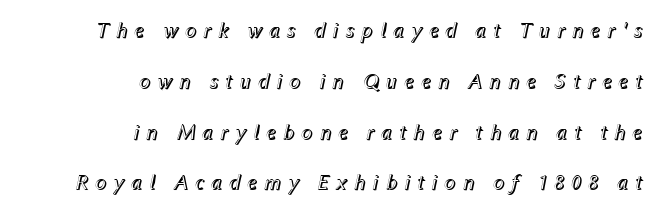
Q: Is the text italic (slanted)? A: Yes, it leans right by about 12 degrees.
Q: Is the text underlined? A: No.
Q: How is the paragraph aligned? A: Right-aligned.
Q: Is the spacing between letters normal or unusually wide? A: Unusually wide.
Q: Is the spacing between lines tight, normal or loose? A: Loose.
